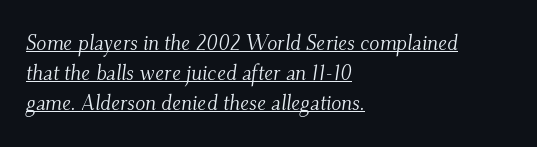
The passage is arranged the way most books set body copy — flush left. You could call the tracking neutral — neither tight nor loose. If you measured baseline to baseline, you'd find a middling distance. Is this a heavy cut? Hardly; it is regular or lighter. The rendering applies a slant to the glyphs. The lettering is marked with a stroke running underneath it.
